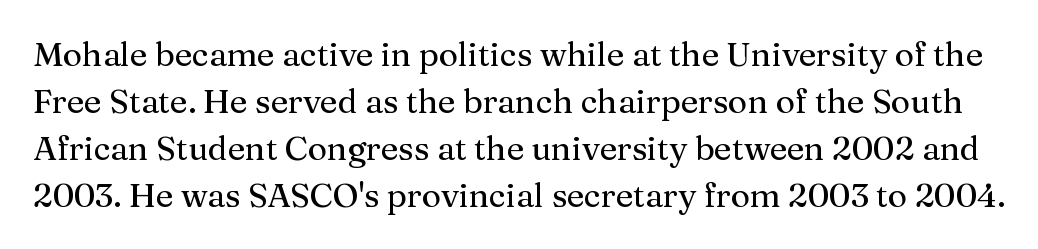
Tracking value appears to be zero — textbook default spacing. A typesetter would call this proportional, since set widths differ per character. A serif font was chosen for this passage. Every character sits straight up, as roman type does.
